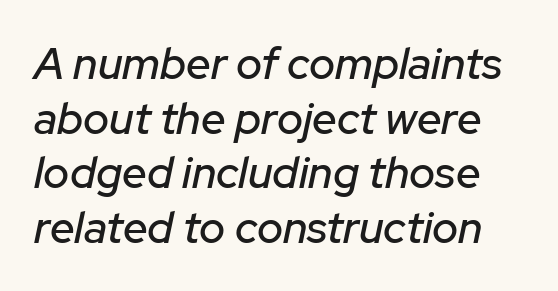
The image shows 44 px text type, italic (leaning right); set line spacing 1.24x, normal letter spacing, not underlined; low stroke contrast and a medium x-height.
